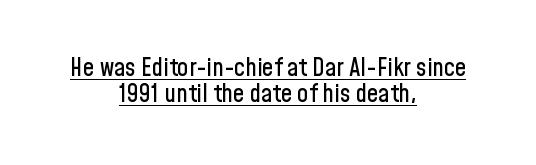
Rendered with straight, roman letterforms. Tracking here is standard; glyphs follow each other at the usual distance. Which margin do the lines hug? Neither — every line sits in the middle. Quick note: interline space is minimal.
